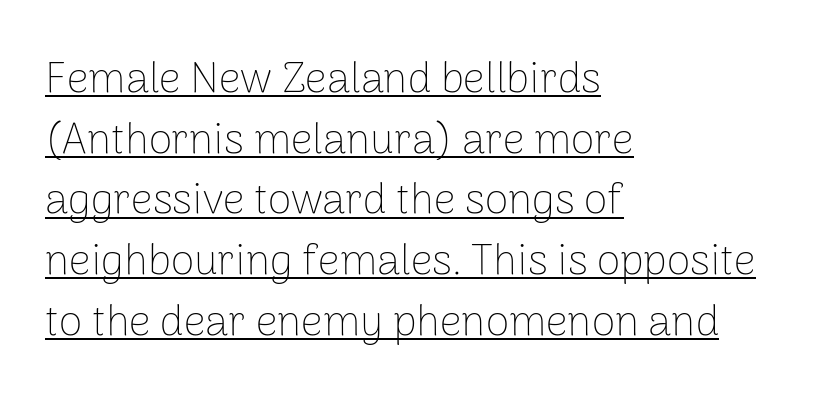
The image shows 43 px thin sans-serif type, upright; set left-aligned, normal line spacing (1.41x), normal letter spacing, underlined; low stroke contrast and a medium x-height.
